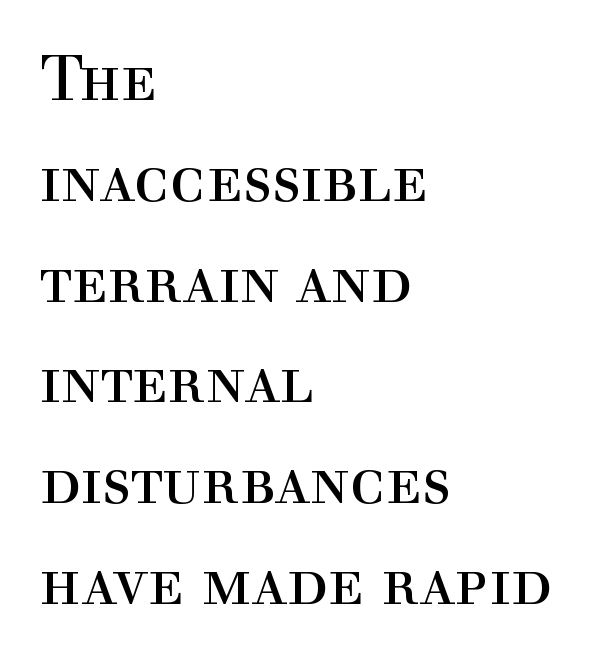
You could not count columns in this text — the font is proportionally spaced. One glance says typical: line gaps are just what's usual. Unlike a clean sans, this face finishes its strokes with serifs. A light-to-regular cut is what we see here. Notice how the stems are strictly vertical — no italics here.
